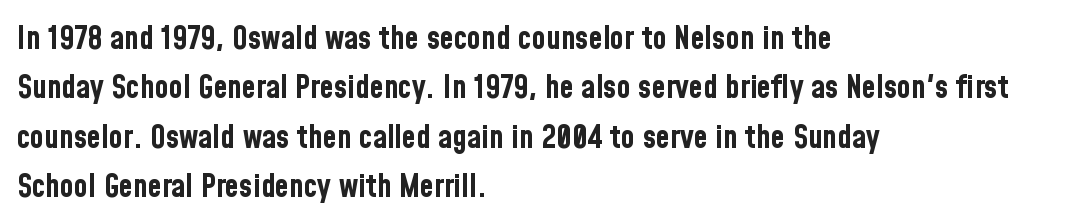
The image shows 32 px bold, condensed sans-serif type, upright; set left-aligned, normal line spacing (1.54x), normal letter spacing, not underlined; low stroke contrast and a medium x-height.
